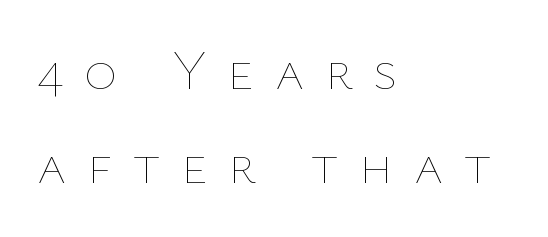
Leading: standard. This sample is left-justified, so line endings fall wherever the words run out. A typesetter would call this heavily tracked-out type. Descender tails drop into unmarked territory.
